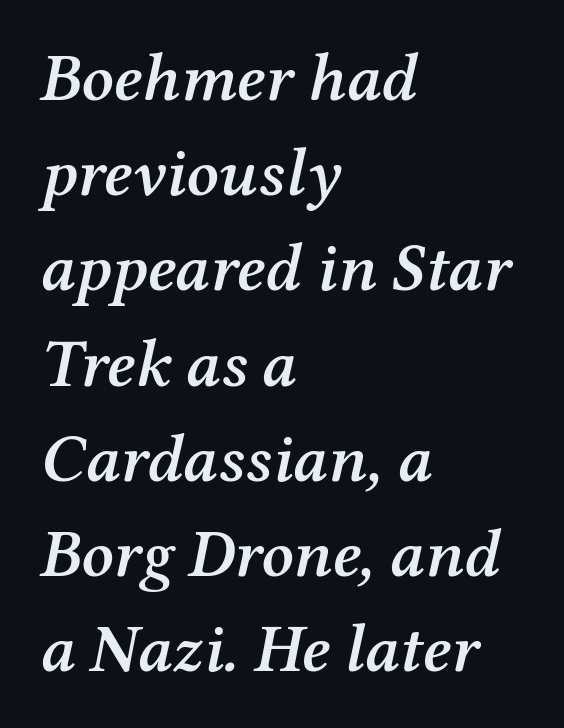
{"serif": "yes", "italic": "yes", "lean": "right", "slant_degrees": 12, "bold": "semi", "weight": "semibold", "width": "normal", "stroke_contrast": "medium", "x_height": "medium", "monospaced": "no", "underline": "no", "align": "left", "line_spacing": "normal", "line_spacing_ratio": 1.4, "letter_spacing": "normal", "letter_spacing_em": 0.0, "glyph_px": 68}
